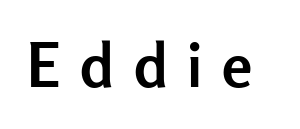
Q: Is the text bold? A: Yes.
Q: Is the text italic (slanted)? A: No, it is upright.
Q: Is the typeface a serif or a sans-serif typeface? A: Sans-serif.
Q: Is the text underlined? A: No.
Q: Is the spacing between letters normal or unusually wide? A: Unusually wide.
Q: Width (condensed, normal, or wide)? A: Normal.
Q: Stroke contrast? A: Low.
Q: x-height? A: Medium.
Q: Monospaced? A: No.
